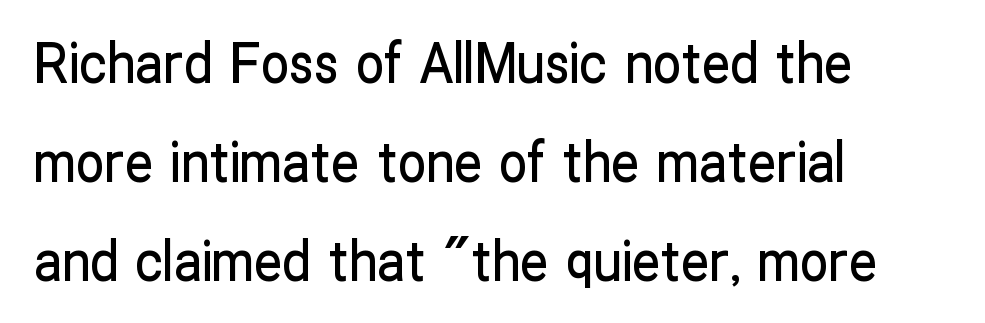
Q: Is the text italic (slanted)? A: No, it is upright.
Q: Is the typeface a serif or a sans-serif typeface? A: Sans-serif.
Q: Is the text underlined? A: No.
Q: How is the paragraph aligned? A: Left-aligned.
Q: Is the spacing between letters normal or unusually wide? A: Normal.
Q: Width (condensed, normal, or wide)? A: Condensed.
Q: Stroke contrast? A: Low.
Q: x-height? A: Medium.
Q: Monospaced? A: No.
